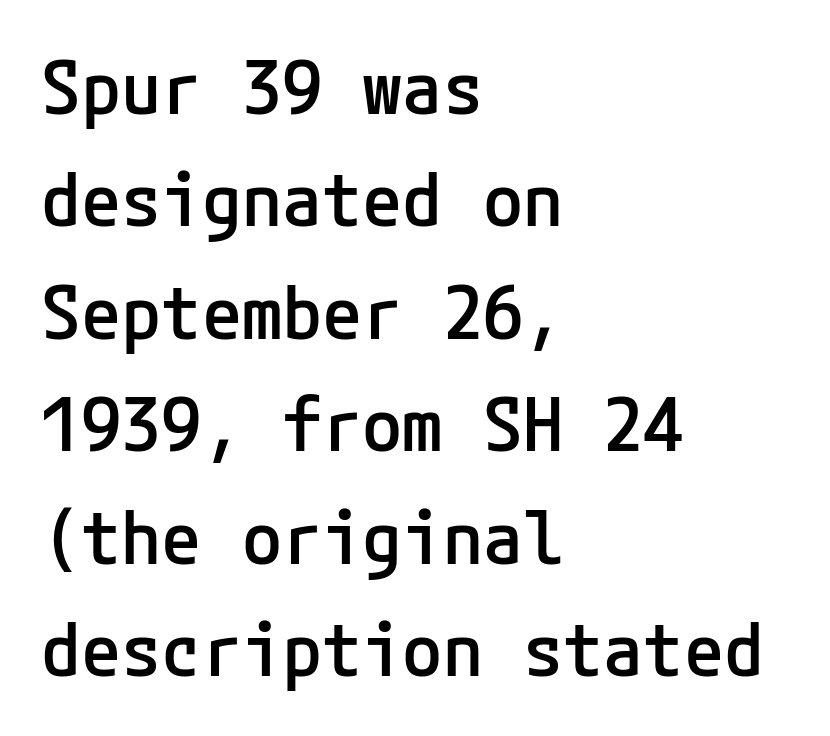
Q: Is the text bold? A: Semi-bold.
Q: Is the text italic (slanted)? A: No, it is upright.
Q: Is the typeface a serif or a sans-serif typeface? A: Sans-serif.
Q: Is the text underlined? A: No.
Q: How is the paragraph aligned? A: Left-aligned.
Q: Is the spacing between letters normal or unusually wide? A: Normal.
Q: Is the spacing between lines tight, normal or loose? A: Normal.
Q: Width (condensed, normal, or wide)? A: Normal.
Q: Stroke contrast? A: Low.
Q: x-height? A: Medium.
